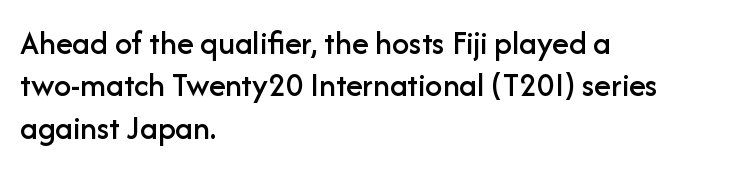
Reading down the block, your eye returns to a fixed left position each line. Looks like regular typesetting: each glyph gets only the width it needs. Standard letterfit; no display-style spreading of the glyphs. Type style note: lacks serifs. Rule under the text: the space is simply empty. Vertical spacing — default.
